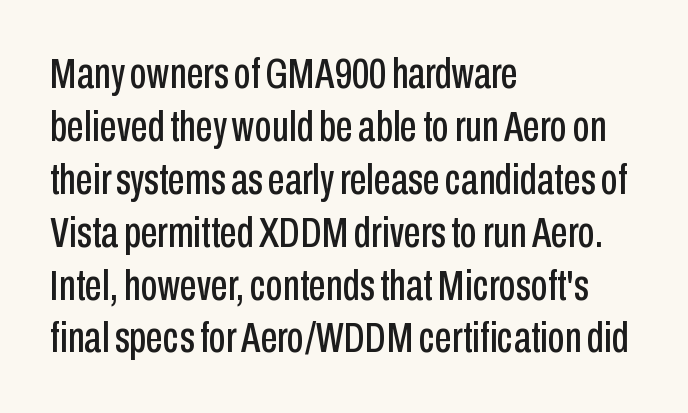
The image shows 43 px condensed sans-serif type, upright; set left-aligned, line spacing 1.23x, normal letter spacing, not underlined; low stroke contrast and a medium x-height.
